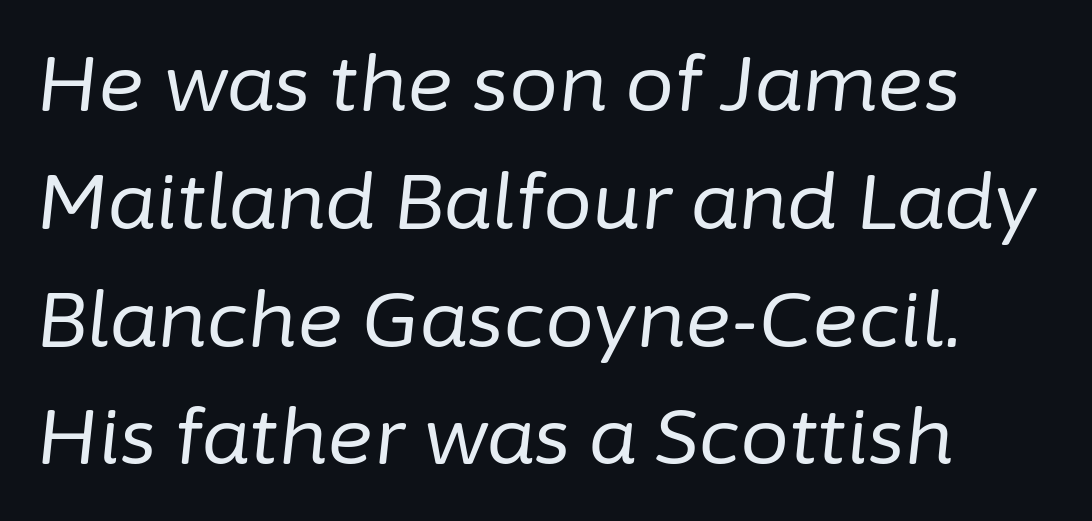
The type is set solid horizontally, with unmodified tracking. These lines are set flush left with a ragged right edge. Notice how descenders clear the ascenders below comfortably — that's standard leading. Words float on clear page, feet unadorned. Spacing verdict: proportional, widths tailored to each character.
